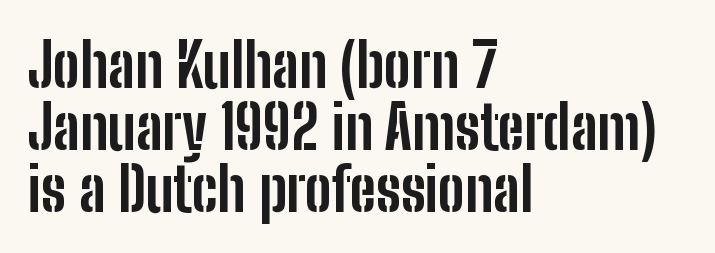
Proportional: the letters do not fall into vertical columns. Are there feet on the stems? There aren't — it's a sans. Rule under the text: the space is simply empty. Every row of glyphs begins at an identical x-position on the left.
